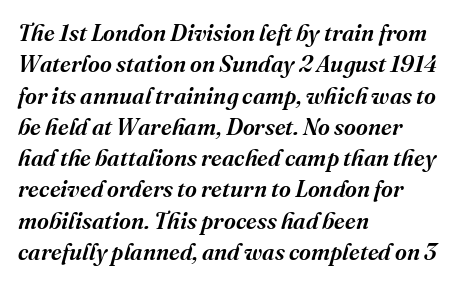
Inter-character spacing is left at the font's built-in metrics. What weight is shown? A semibold, between regular and bold. Posture: slanted. A student would call this left alignment; a typographer would say flush left, rag right. Students, observe: this is what conventionally led text looks like. Check under the words: just untouched page.
